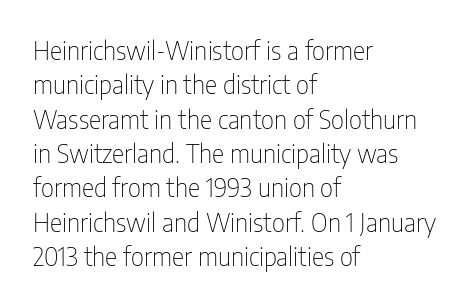
{"italic": "no", "bold": "no", "underline": "no", "align": "left", "line_spacing": "normal", "line_spacing_ratio": 1.32, "letter_spacing": "normal", "letter_spacing_em": 0.0, "glyph_px": 26}
